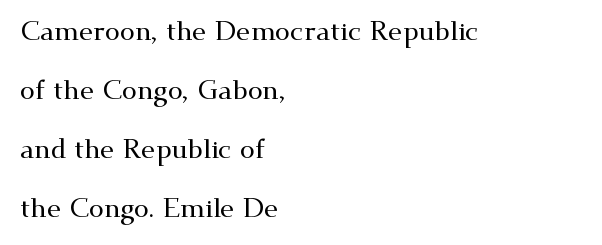
{"italic": "no", "underline": "no", "align": "left", "line_spacing": "loose", "line_spacing_ratio": 2.18, "letter_spacing": "normal", "letter_spacing_em": 0.0, "glyph_px": 27}
